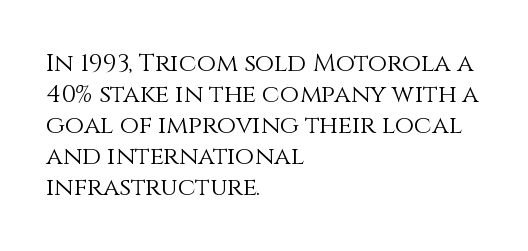
Q: Is the text bold? A: No.
Q: Is the text italic (slanted)? A: No, it is upright.
Q: Is the text underlined? A: No.
Q: How is the paragraph aligned? A: Left-aligned.
Q: Is the spacing between letters normal or unusually wide? A: Normal.
